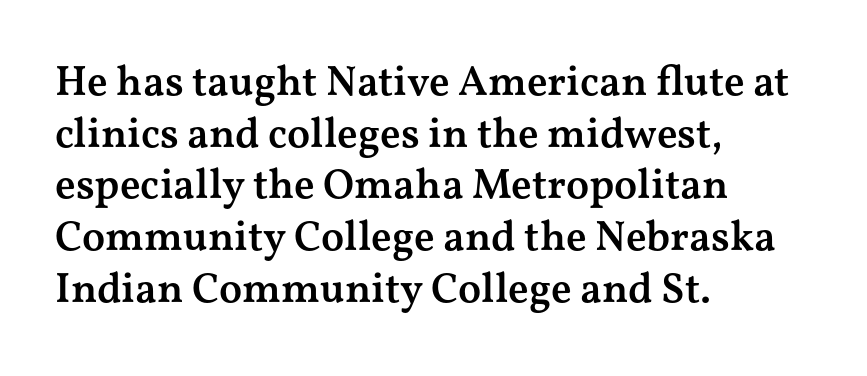
Vertical strokes here are truly vertical. This rendering employs a face with finishing strokes, i.e., a serif. Honestly, there is no underline to notice here at all. The passage shown is typed in a proportional face where columns would drift. Caption: standard tracking, unaltered.
